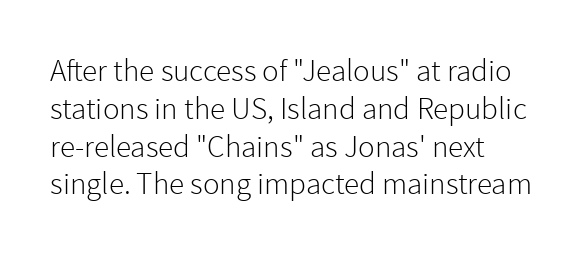
A classic flush-left, rag-right setting is used for this passage. Each row of text sits above clean, open space. This sample has the flowing, uneven cadence of proportional lettering. Compared with typical body copy, the letter spacing here is the same.
